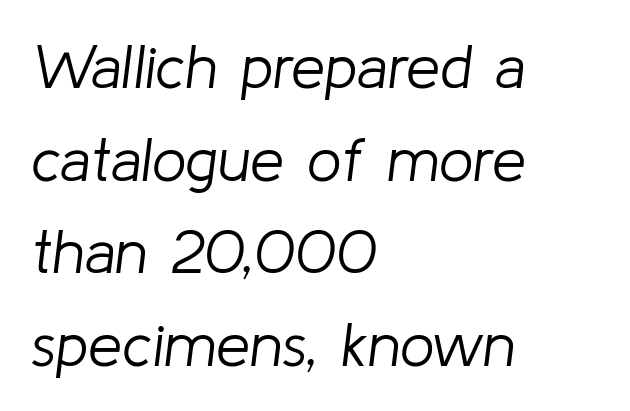
Q: Is the text bold? A: No.
Q: Is the text italic (slanted)? A: Yes, it leans right by about 8 degrees.
Q: Is the text underlined? A: No.
Q: How is the paragraph aligned? A: Left-aligned.
Q: Is the spacing between letters normal or unusually wide? A: Normal.
Q: Is the spacing between lines tight, normal or loose? A: Normal.
Q: Width (condensed, normal, or wide)? A: Normal.
Q: Stroke contrast? A: Low.
Q: x-height? A: Medium.
Q: Monospaced? A: No.
